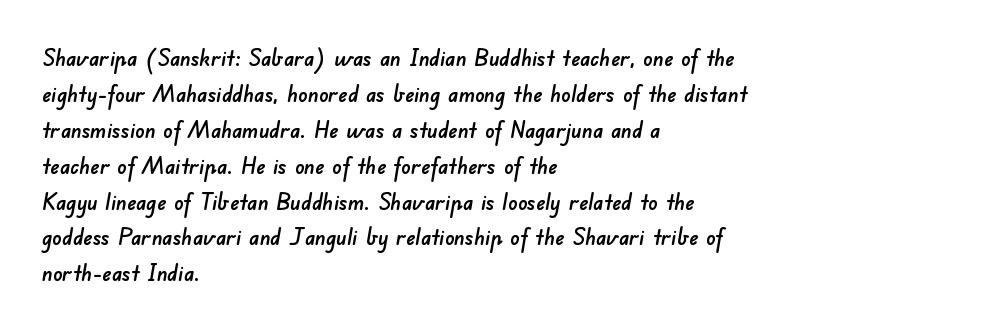
Q: Is the text underlined? A: No.
Q: How is the paragraph aligned? A: Left-aligned.
Q: Is the spacing between letters normal or unusually wide? A: Normal.
Q: Is the spacing between lines tight, normal or loose? A: Normal.
